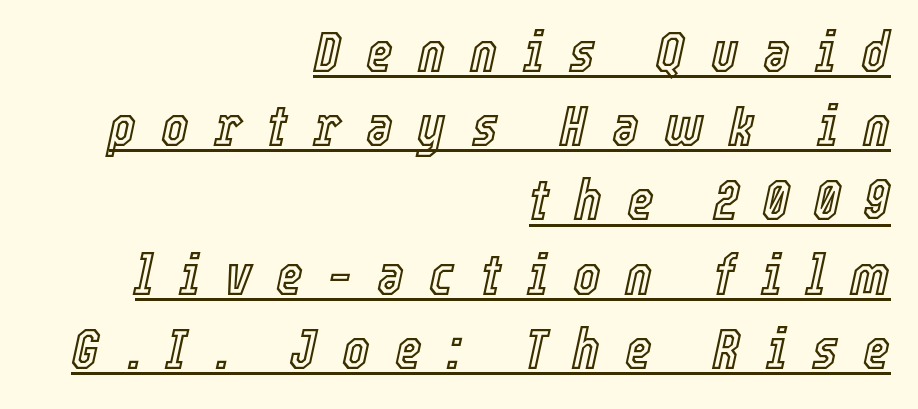
{"italic": "yes", "lean": "right", "slant_degrees": 12, "width": "condensed", "x_height": "medium", "monospaced": "no", "underline": "yes", "align": "right", "line_spacing": "normal", "line_spacing_ratio": 1.28, "letter_spacing": "wide", "letter_spacing_em": 0.43, "glyph_px": 58}
